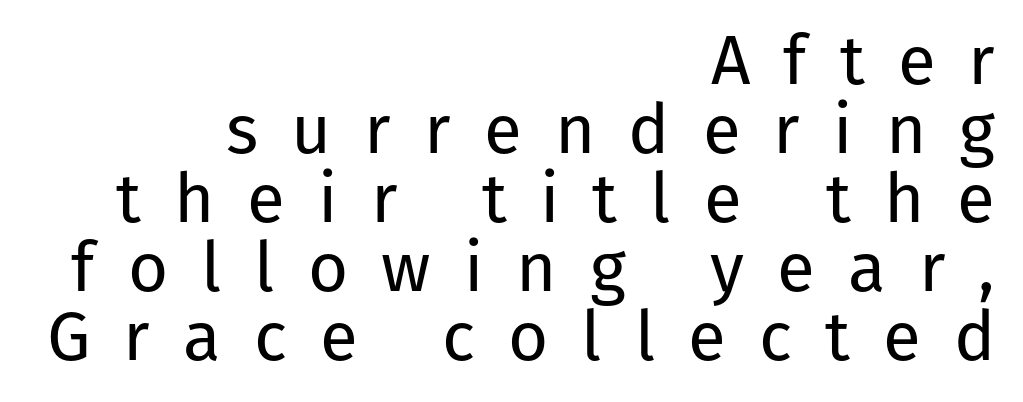
The image shows 69 px regular-weight sans-serif type, upright; set right-aligned, tight line spacing (1.0x), unusually wide letter spacing (+0.48 em), not underlined; low stroke contrast and a medium x-height.
